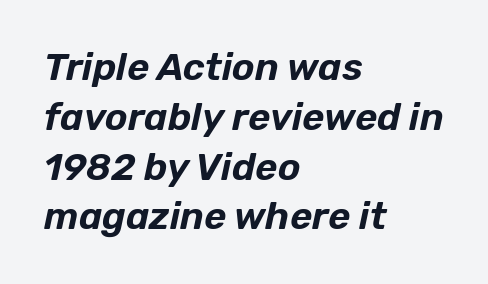
Q: Is the text italic (slanted)? A: Yes, it leans right by about 12 degrees.
Q: Is the text underlined? A: No.
Q: How is the paragraph aligned? A: Left-aligned.
Q: Is the spacing between letters normal or unusually wide? A: Normal.
Q: Is the spacing between lines tight, normal or loose? A: Normal.
Q: Width (condensed, normal, or wide)? A: Normal.
Q: Stroke contrast? A: Low.
Q: x-height? A: Medium.
Q: Monospaced? A: No.
